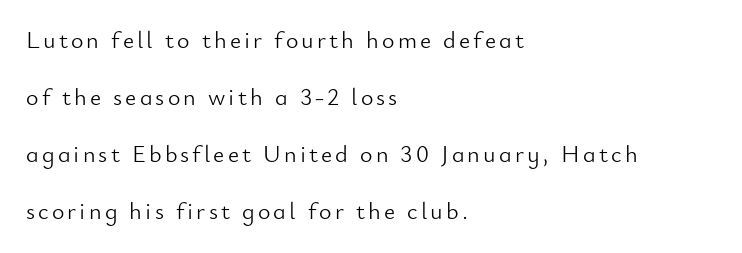
The image shows 24 px text type, upright; set left-aligned, loose line spacing (2.38x), not underlined.
